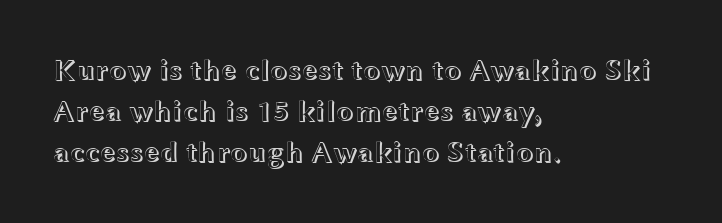
Q: Is the text italic (slanted)? A: No, it is upright.
Q: Is the text underlined? A: No.
Q: How is the paragraph aligned? A: Left-aligned.
Q: Is the spacing between letters normal or unusually wide? A: Normal.
Q: Is the spacing between lines tight, normal or loose? A: Normal.
Q: Width (condensed, normal, or wide)? A: Wide.
Q: x-height? A: Medium.
Q: Monospaced? A: No.
